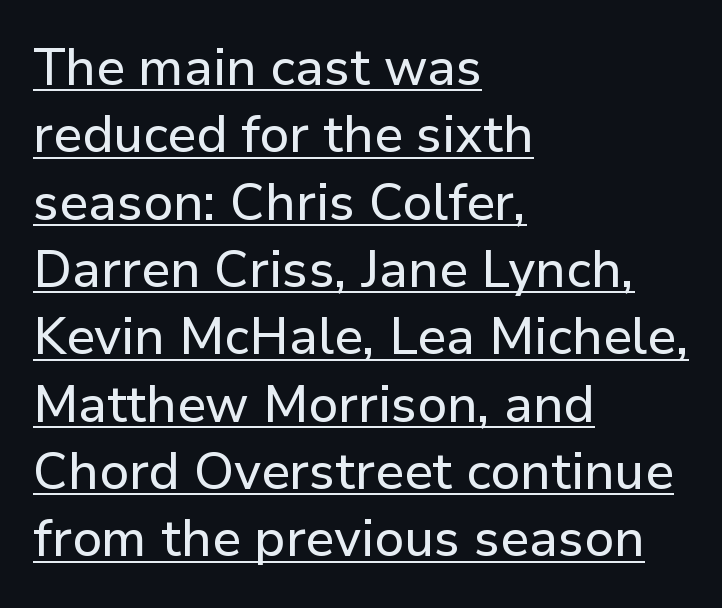
Q: Is the text italic (slanted)? A: No, it is upright.
Q: Is the typeface a serif or a sans-serif typeface? A: Sans-serif.
Q: Is the text underlined? A: Yes.
Q: How is the paragraph aligned? A: Left-aligned.
Q: Is the spacing between letters normal or unusually wide? A: Normal.
Q: Is the spacing between lines tight, normal or loose? A: Normal.
Q: Width (condensed, normal, or wide)? A: Normal.
Q: Stroke contrast? A: Low.
Q: x-height? A: Medium.
Q: Monospaced? A: No.
